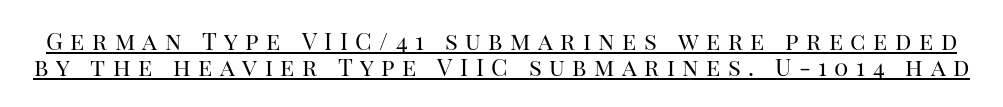
Q: Is the text bold? A: No.
Q: Is the text italic (slanted)? A: No, it is upright.
Q: Is the text underlined? A: Yes.
Q: Is the spacing between letters normal or unusually wide? A: Unusually wide.
Q: Is the spacing between lines tight, normal or loose? A: Tight.
